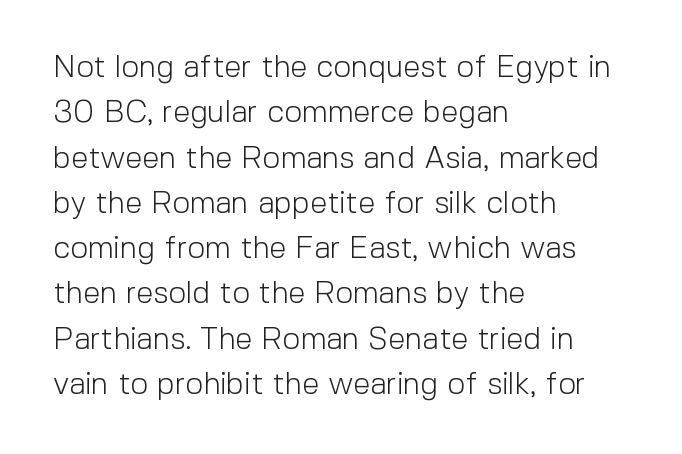
Type style note: lacks serifs. What's the leading like? Ordinary, nothing unusual. Is this a heavy cut? Hardly; it is regular or lighter. Underlining? Definitely not there.
